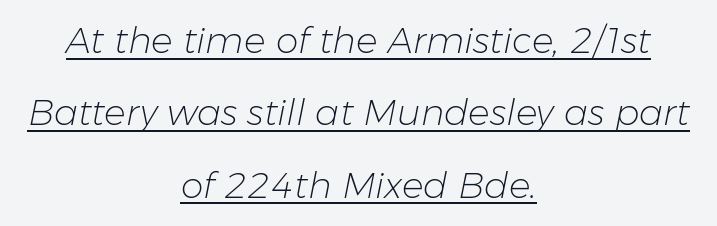
{"italic": "yes", "lean": "right", "slant_degrees": 11, "bold": "no", "weight": "light", "width": "normal", "stroke_contrast": "low", "x_height": "medium", "monospaced": "no", "underline": "yes", "align": "center", "line_spacing": "loose", "line_spacing_ratio": 2.01, "letter_spacing": "normal", "letter_spacing_em": 0.0, "glyph_px": 36}
